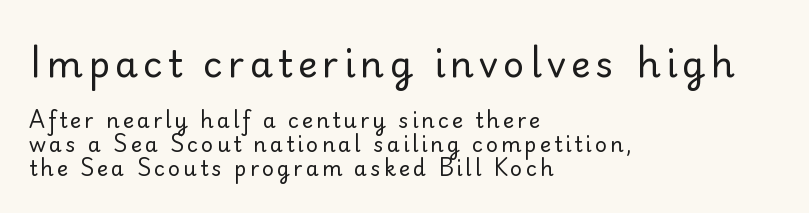
If you drew a ruler down the left edge, every line would touch it. What's the leading like? Squeezed, with rows nearly overlapping. The rendering shrinks the type as you move from the upper chunk to the lower. The typography opts for an upright posture over an oblique one.
